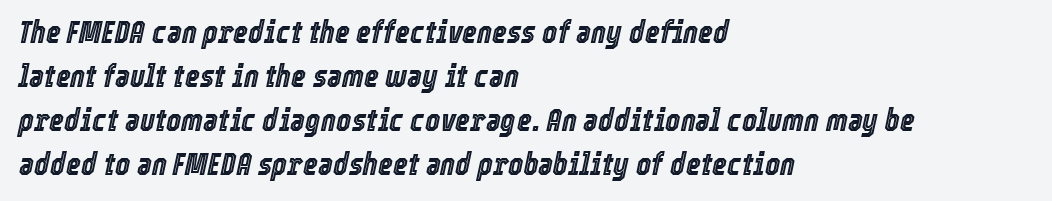
{"italic": "yes", "lean": "right", "slant_degrees": 12, "width": "condensed", "x_height": "medium", "monospaced": "no", "underline": "no", "align": "left", "line_spacing": "normal", "line_spacing_ratio": 1.37, "letter_spacing": "normal", "letter_spacing_em": 0.0, "glyph_px": 32}
